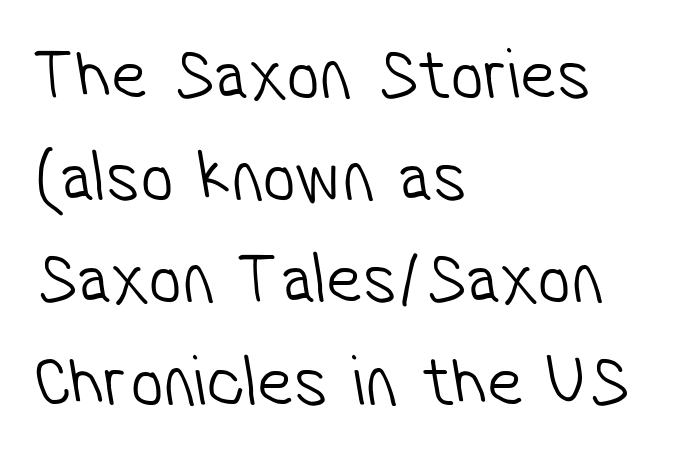
The image shows 73 px light, condensed sans-serif type; set left-aligned, normal line spacing (1.4x), normal letter spacing, not underlined; low stroke contrast and a medium x-height.
